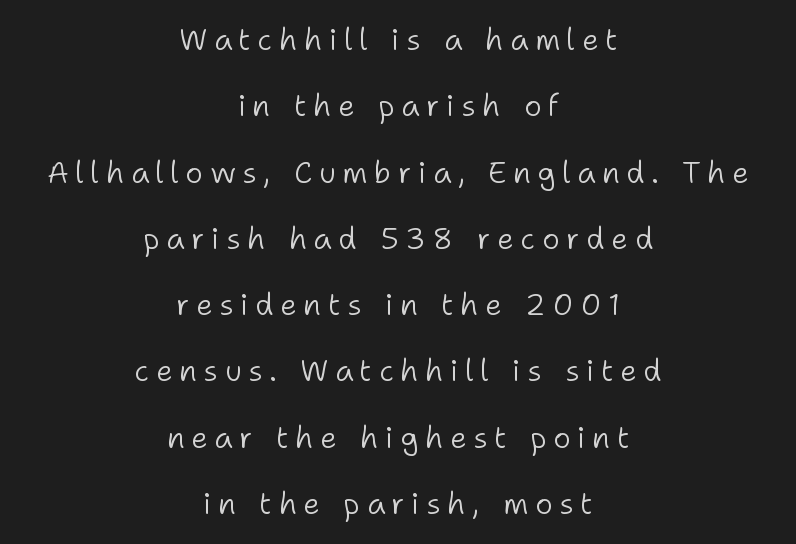
Q: Is the text bold? A: No.
Q: Is the text italic (slanted)? A: No, it is upright.
Q: Is the typeface a serif or a sans-serif typeface? A: Sans-serif.
Q: Is the text underlined? A: No.
Q: How is the paragraph aligned? A: Centered.
Q: Is the spacing between letters normal or unusually wide? A: Unusually wide.
Q: Is the spacing between lines tight, normal or loose? A: Loose.
Q: Width (condensed, normal, or wide)? A: Normal.
Q: Stroke contrast? A: Low.
Q: x-height? A: Medium.
Q: Monospaced? A: No.
